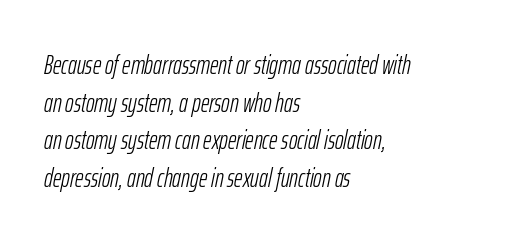
{"italic": "yes", "lean": "right", "slant_degrees": 12, "bold": "no", "underline": "no", "align": "left", "line_spacing": "normal", "line_spacing_ratio": 1.45, "letter_spacing": "normal", "letter_spacing_em": 0.0, "glyph_px": 26}
